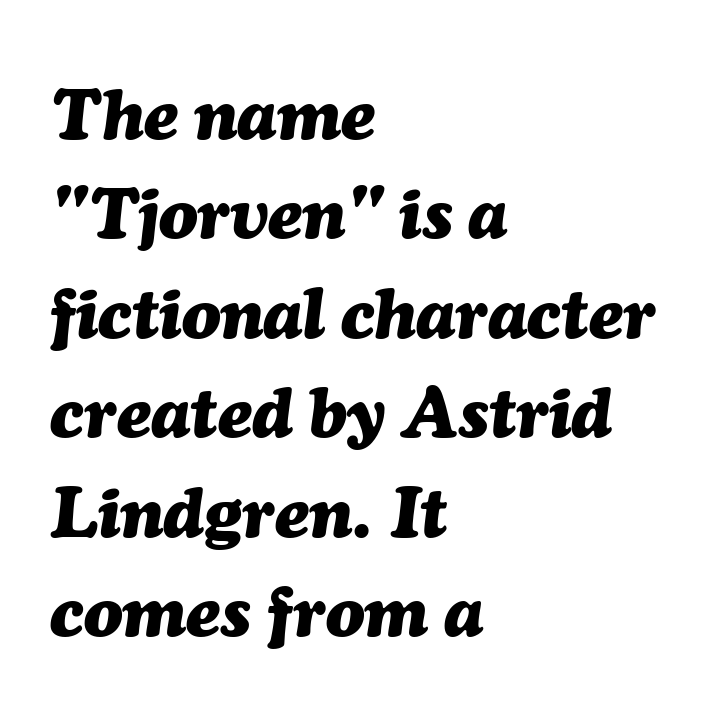
Glyph-to-glyph distance matches everyday printed text. Note the varied advance widths — an 'i' is clearly narrower than an 'm'. Honestly, there is no underline to notice here at all. Italic: yes, the glyphs are oblique.
